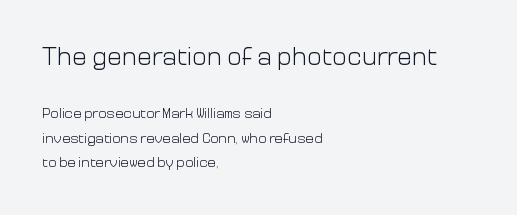
The line texture is even and compact thanks to regular tracking. Vertical stems look standard width or narrower in stroke. The more generous point size was reserved for the upper chunk. Tall strokes in this sample are plumb rather than angled. The specimen omits any rule beneath the text block's lines.
